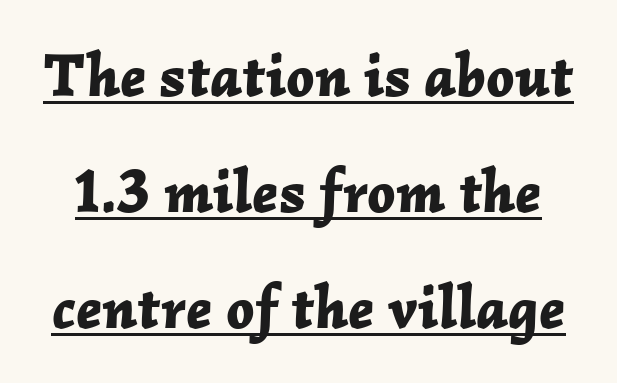
The image shows 61 px bold type, italic (leaning right); set loose line spacing (1.9x), normal letter spacing, underlined; low stroke contrast and a medium x-height.
